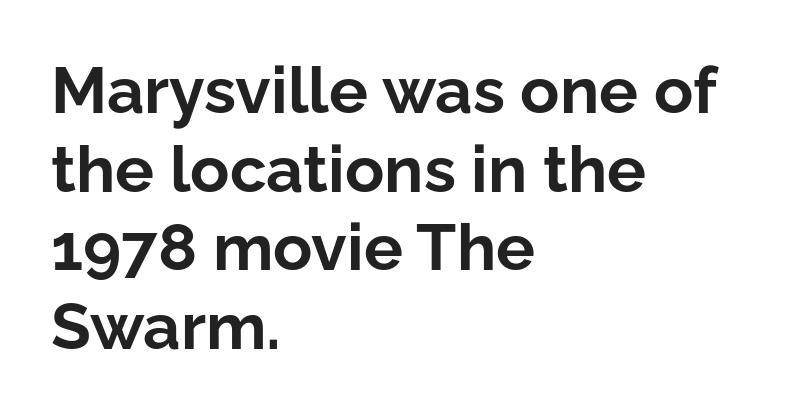
The image shows 65 px bold sans-serif type, upright; set left-aligned, line spacing 1.21x, normal letter spacing, not underlined; low stroke contrast and a medium x-height.
